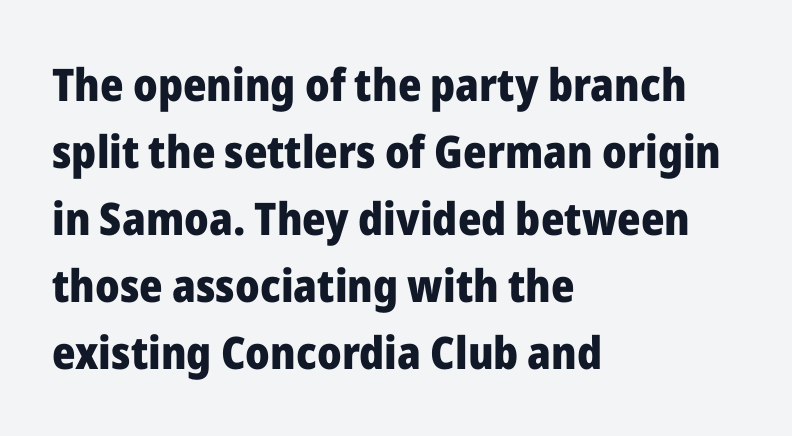
Regarding serifs, this sample does without them. These lines sit exactly where default settings would place them. Descenders hang freely into open space. Caption: bold face, heavy strokes. These lines were composed using upright roman letters.
